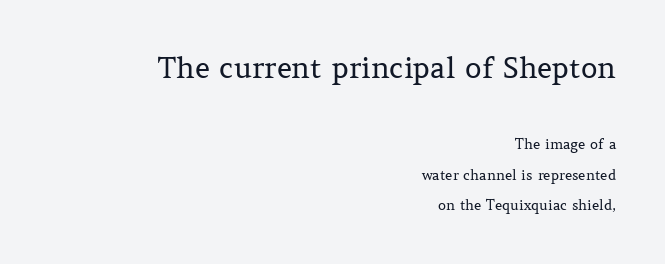
The image shows 29 px regular-weight serif type, upright; set right-aligned, loose line spacing (2.18x), normal letter spacing, not underlined; the first (top) block is 2.07x larger; medium stroke contrast and a medium x-height.
